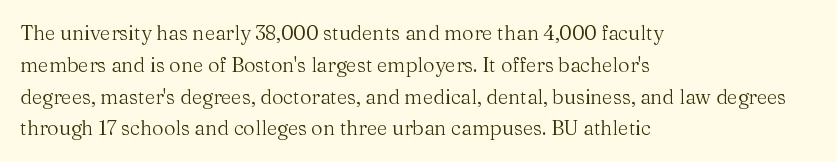
This is not heavy type; no bold has been used. Tracking here is standard; glyphs follow each other at the usual distance. Horizontal bands of white between lines are of average thickness. Underlining? Definitely not there. A student would call this left alignment; a typographer would say flush left, rag right.
